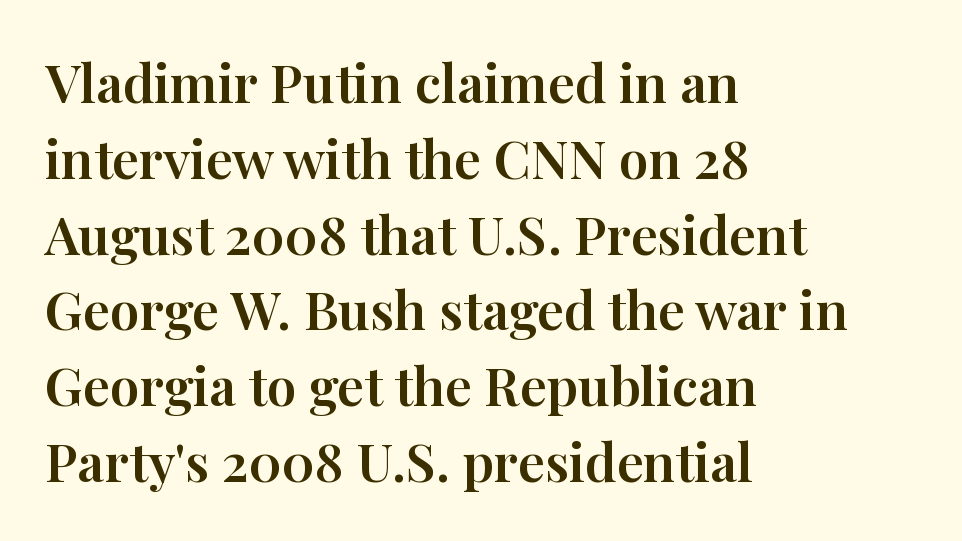
{"serif": "yes", "italic": "no", "width": "normal", "stroke_contrast": "high", "x_height": "medium", "monospaced": "no", "underline": "no", "align": "left", "line_spacing": "normal", "line_spacing_ratio": 1.43, "letter_spacing": "normal", "letter_spacing_em": 0.0, "glyph_px": 53}
